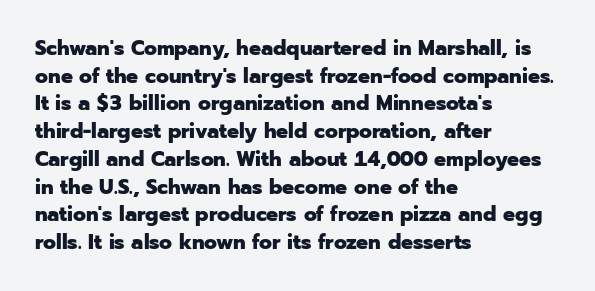
Q: Is the text bold? A: Yes.
Q: Is the text italic (slanted)? A: No, it is upright.
Q: Is the text underlined? A: No.
Q: How is the paragraph aligned? A: Left-aligned.
Q: Is the spacing between letters normal or unusually wide? A: Normal.
Q: Is the spacing between lines tight, normal or loose? A: Normal.
